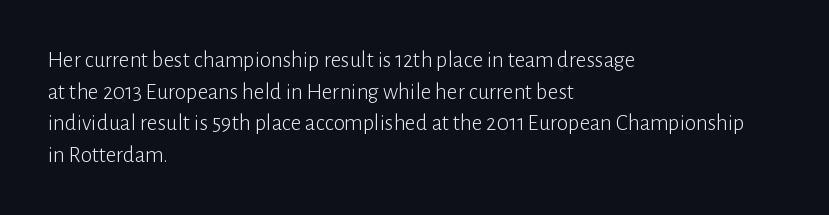
The image shows 23 px text type, upright; set left-aligned, normal line spacing (1.37x), normal letter spacing, not underlined.
